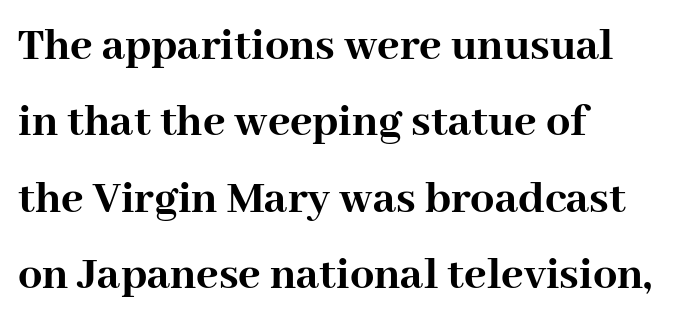
The image shows 48 px semibold serif type, upright; set left-aligned, normal line spacing (1.59x), normal letter spacing, not underlined; high stroke contrast and a medium x-height.
